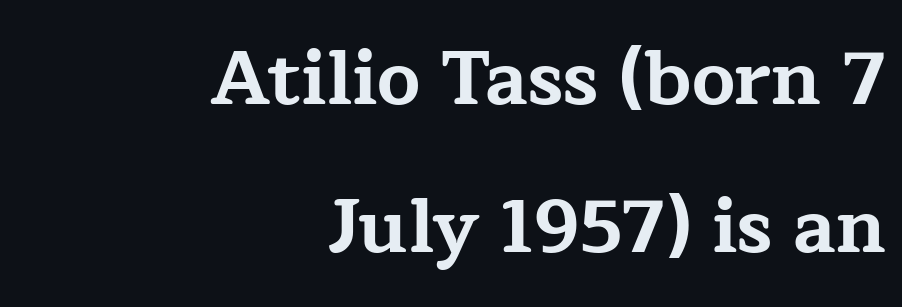
The image shows 76 px bold, wide serif type, upright; set right-aligned, loose line spacing (1.95x), normal letter spacing, not underlined; low stroke contrast and a medium x-height.
